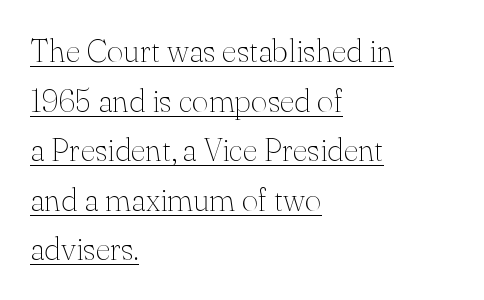
{"serif": "yes", "italic": "no", "bold": "no", "weight": "thin", "width": "normal", "stroke_contrast": "medium", "x_height": "small", "monospaced": "no", "underline": "yes", "align": "left", "line_spacing": "normal", "line_spacing_ratio": 1.55, "letter_spacing": "normal", "letter_spacing_em": 0.0, "glyph_px": 32}
